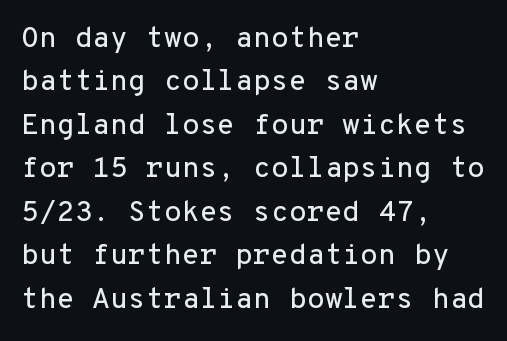
Serif or sans? Sans — the stroke terminals are bare. Words float on clear page, feet unadorned. Notice how the passage keeps a crisp vertical edge on the left only. What stands out about the letter spacing? Nothing — it is the standard amount. Looks like terminal output: every glyph gets an equal slot. Nope, not italic — everything's standing straight.
